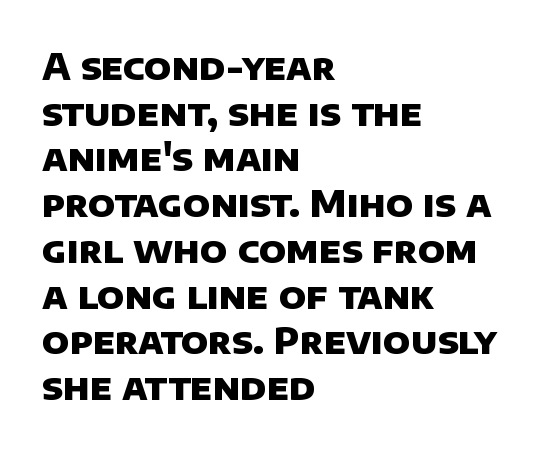
{"serif": "no", "bold": "yes", "weight": "heavy", "width": "normal", "stroke_contrast": "low", "x_height": "large", "monospaced": "no", "underline": "no", "align": "left", "line_spacing": "normal", "line_spacing_ratio": 1.27, "letter_spacing": "normal", "letter_spacing_em": 0.0, "glyph_px": 36}
